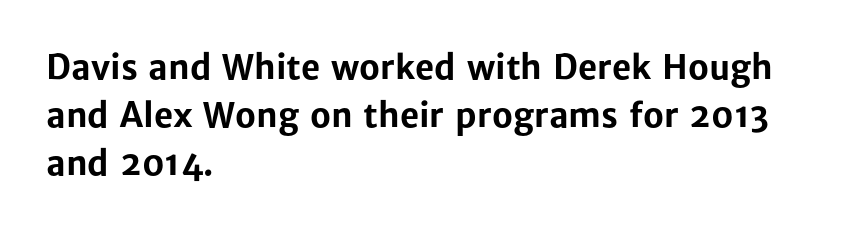
{"serif": "no", "italic": "no", "bold": "yes", "weight": "bold", "width": "normal", "stroke_contrast": "low", "x_height": "medium", "monospaced": "no", "underline": "no", "align": "left", "line_spacing": "normal", "line_spacing_ratio": 1.46, "letter_spacing": "normal", "letter_spacing_em": 0.0, "glyph_px": 33}
